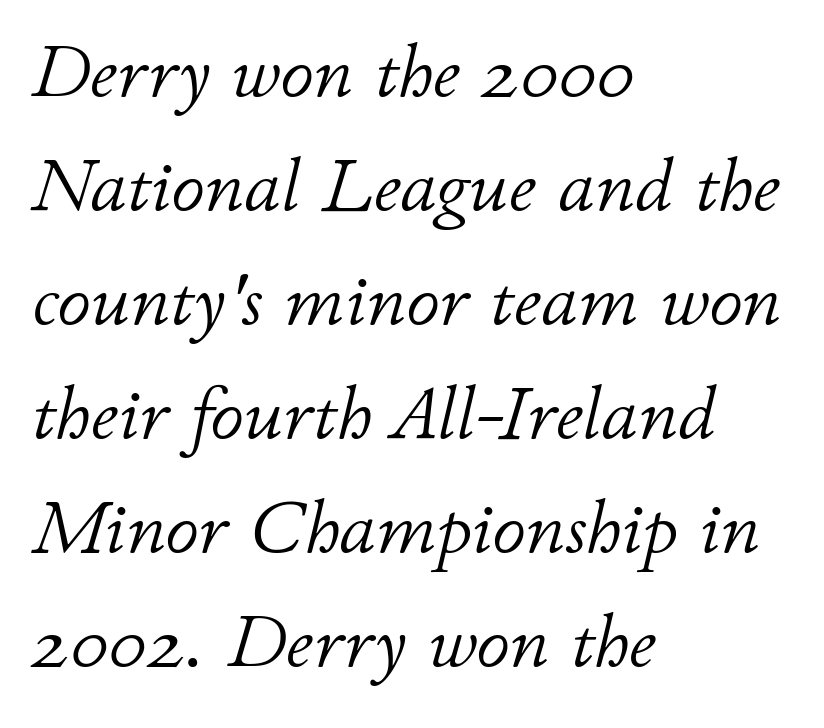
{"italic": "yes", "lean": "right", "slant_degrees": 11, "bold": "no", "weight": "light", "width": "normal", "stroke_contrast": "low", "x_height": "small", "monospaced": "no", "underline": "no", "align": "left", "line_spacing": "normal", "line_spacing_ratio": 1.52, "letter_spacing": "normal", "letter_spacing_em": 0.0, "glyph_px": 75}
